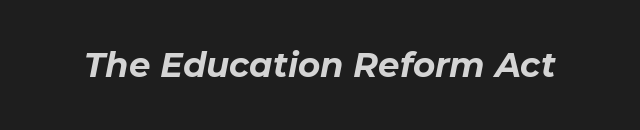
The image shows 34 px bold type, italic (leaning right); set normal letter spacing, not underlined; low stroke contrast and a medium x-height.
